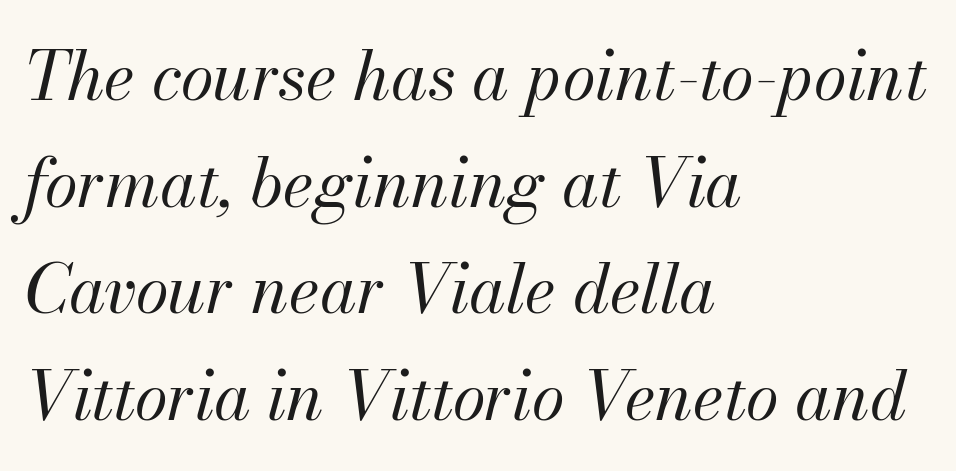
The image shows 67 px regular-weight type, italic (leaning right); set left-aligned, normal line spacing (1.59x), normal letter spacing, not underlined; medium stroke contrast and a small x-height.
